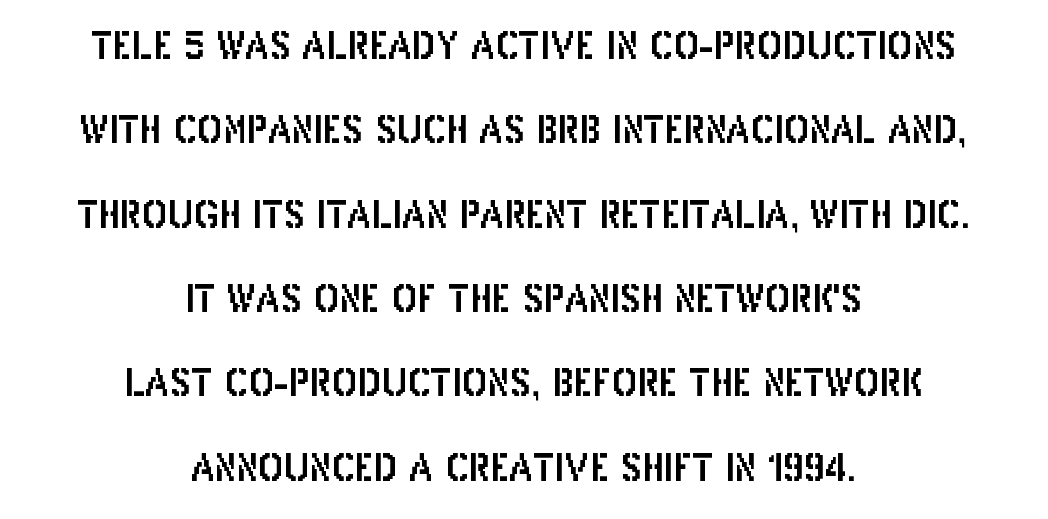
{"serif": "no", "italic": "no", "width": "condensed", "stroke_contrast": "low", "x_height": "large", "monospaced": "no", "underline": "no", "align": "center", "line_spacing": "loose", "line_spacing_ratio": 2.22, "letter_spacing": "normal", "letter_spacing_em": 0.0, "glyph_px": 38}
